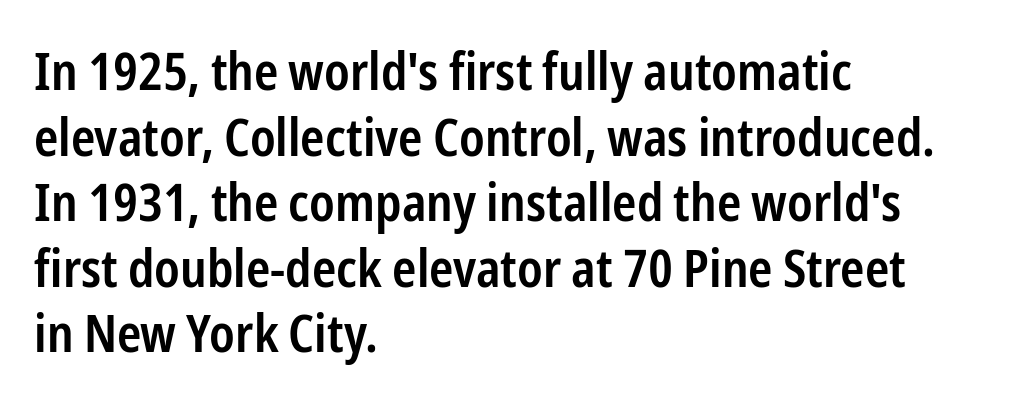
Q: Is the text bold? A: Semi-bold.
Q: Is the text italic (slanted)? A: No, it is upright.
Q: Is the typeface a serif or a sans-serif typeface? A: Sans-serif.
Q: Is the text underlined? A: No.
Q: How is the paragraph aligned? A: Left-aligned.
Q: Is the spacing between letters normal or unusually wide? A: Normal.
Q: Is the spacing between lines tight, normal or loose? A: Normal.
Q: Width (condensed, normal, or wide)? A: Condensed.
Q: Stroke contrast? A: Low.
Q: x-height? A: Medium.
Q: Monospaced? A: No.
